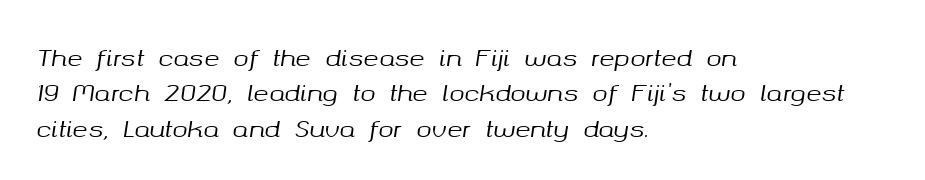
{"italic": "yes", "lean": "right", "slant_degrees": 8, "underline": "no", "align": "left", "line_spacing": "normal", "line_spacing_ratio": 1.54, "letter_spacing": "normal", "letter_spacing_em": 0.0, "glyph_px": 23}
